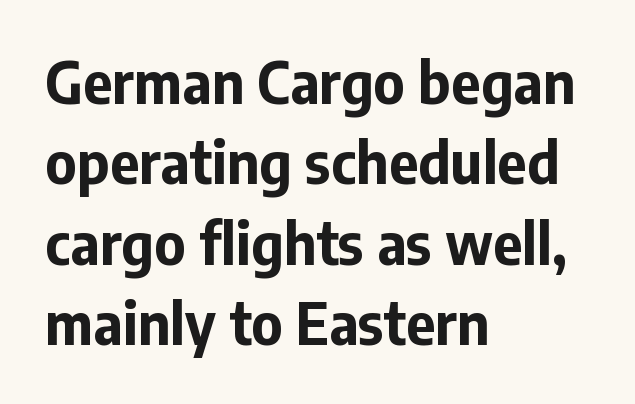
The space directly below the letters is spotless. Notice how thick the strokes are: this is what a full bold looks like. Serif or sans? Sans — the stroke terminals are bare. One-word summary of the alignment: left. A typesetter would call this proportional, since set widths differ per character. This sample uses plain, unmodified letter spacing.
